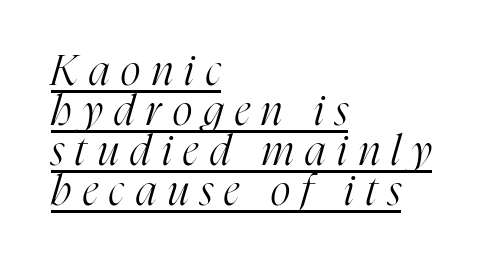
No heavy texture on the line: the type isn't bold. This block would grow much taller if given ordinary leading; it's compressed now. Regarding serifs, this sample has them. The tracking reads as deliberately expanded to a designer's eye.
